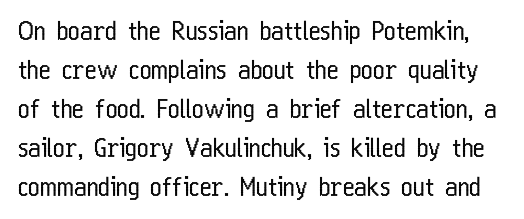
{"italic": "no", "bold": "no", "underline": "no", "line_spacing": "normal", "line_spacing_ratio": 1.56, "letter_spacing": "normal", "letter_spacing_em": 0.0, "glyph_px": 25}
